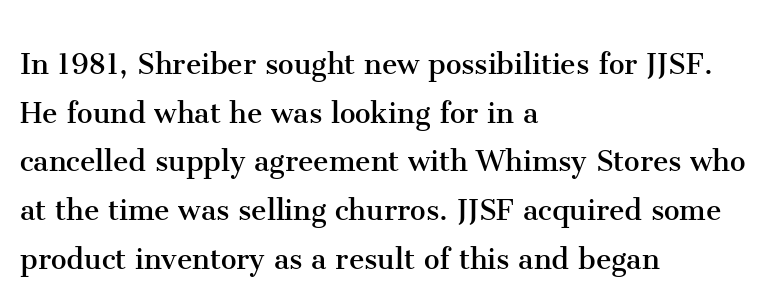
Q: Is the text bold? A: No.
Q: Is the text italic (slanted)? A: No, it is upright.
Q: Is the typeface a serif or a sans-serif typeface? A: Serif.
Q: Is the text underlined? A: No.
Q: How is the paragraph aligned? A: Left-aligned.
Q: Is the spacing between letters normal or unusually wide? A: Normal.
Q: Is the spacing between lines tight, normal or loose? A: Normal.
Q: Width (condensed, normal, or wide)? A: Normal.
Q: Stroke contrast? A: Medium.
Q: x-height? A: Medium.
Q: Monospaced? A: No.
